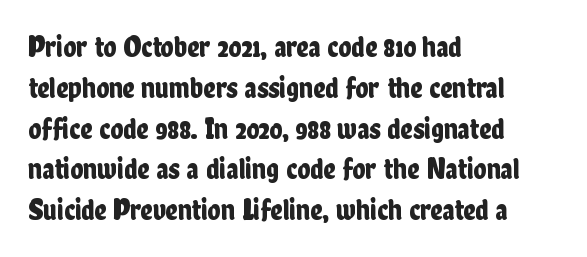
The image shows 30 px condensed sans-serif type, upright; set left-aligned, normal line spacing (1.36x), normal letter spacing, not underlined; low stroke contrast and a medium x-height.
